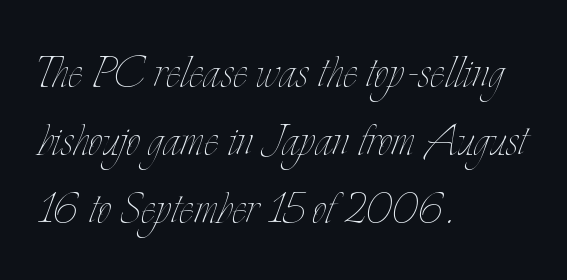
The image shows 56 px thin, condensed type; set left-aligned, line spacing 1.21x, normal letter spacing, not underlined; low stroke contrast and a small x-height.
